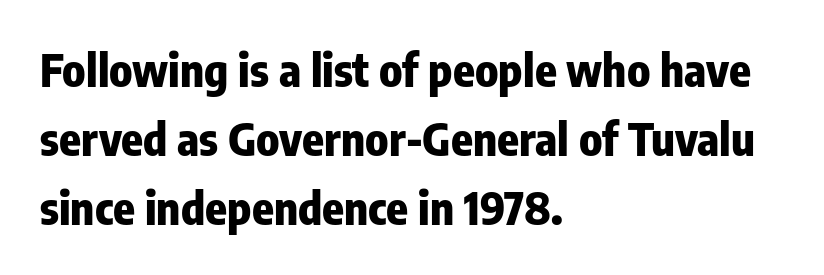
The image shows 45 px heavy, condensed sans-serif type, upright; set left-aligned, normal line spacing (1.53x), normal letter spacing, not underlined; low stroke contrast and a medium x-height.
